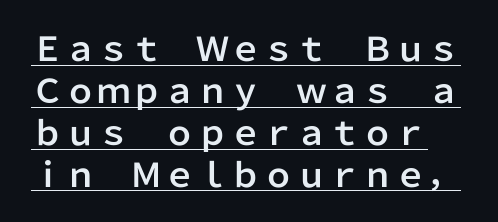
You can tell it's not italic because the verticals are truly vertical. Each letter keeps its own natural width here, so spacing adapts to shape. Between one letter and the next there's only the usual sliver of space. Each letter's strokes conclude bluntly, with no projecting serifs. Vertical spacing — default. In designer terms, the underline attribute is active on this setting.
